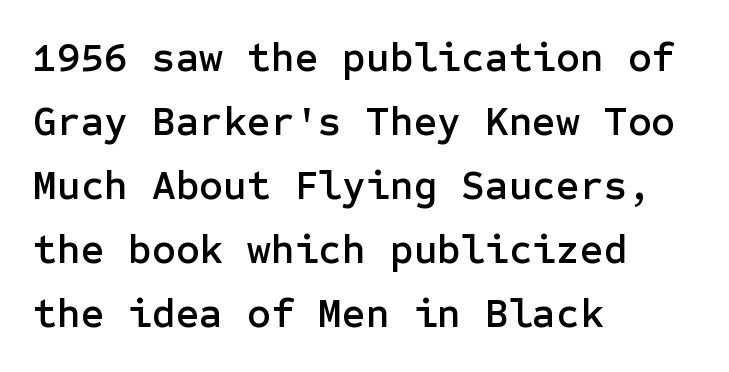
Q: Is the text italic (slanted)? A: No, it is upright.
Q: Is the typeface a serif or a sans-serif typeface? A: Sans-serif.
Q: Is the text underlined? A: No.
Q: How is the paragraph aligned? A: Left-aligned.
Q: Is the spacing between letters normal or unusually wide? A: Normal.
Q: Is the spacing between lines tight, normal or loose? A: Normal.
Q: Width (condensed, normal, or wide)? A: Normal.
Q: Stroke contrast? A: Low.
Q: x-height? A: Medium.
